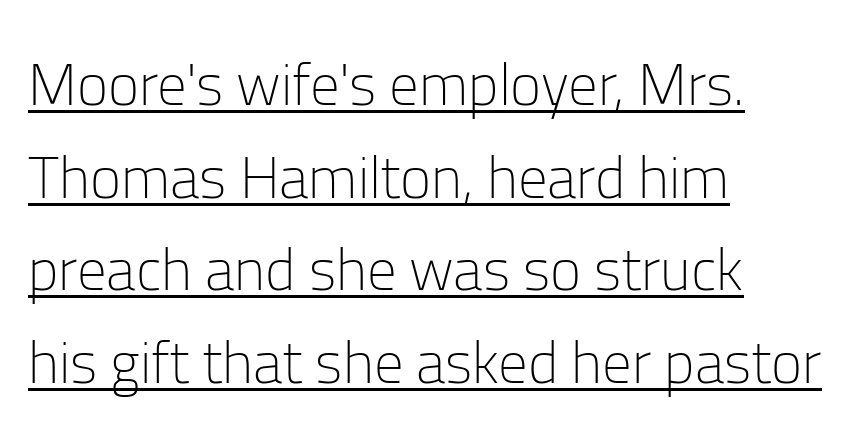
{"serif": "no", "italic": "no", "bold": "no", "weight": "light", "width": "normal", "stroke_contrast": "low", "x_height": "medium", "monospaced": "no", "underline": "yes", "align": "left", "line_spacing": "normal", "line_spacing_ratio": 1.57, "letter_spacing": "normal", "letter_spacing_em": 0.0, "glyph_px": 59}
